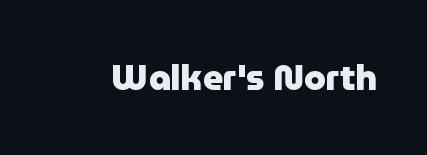
On the weight axis this lands at bold, roughly 700. A typesetter would call this proportional, since set widths differ per character. Spacing between characters is what you'd get straight out of the box. When letters stand straight like this, we call the style roman or upright. The gap between lines stays unmarked.
